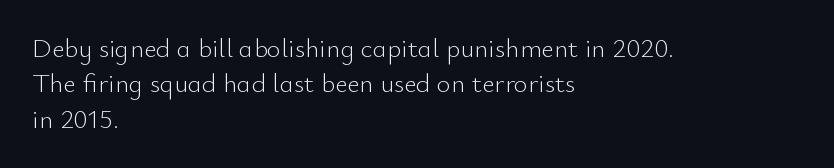
{"italic": "no", "bold": "no", "underline": "no", "align": "left", "line_spacing": "normal", "line_spacing_ratio": 1.31, "letter_spacing": "normal", "letter_spacing_em": 0.0, "glyph_px": 27}
